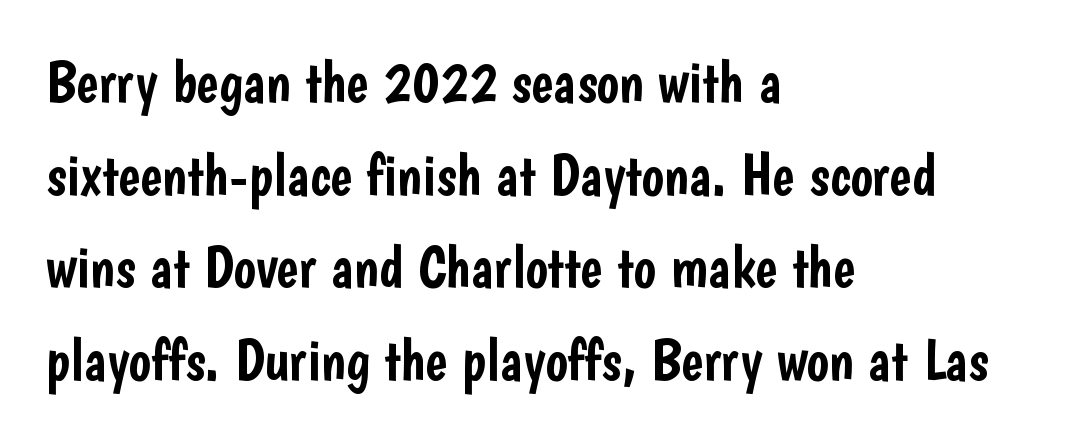
{"serif": "no", "italic": "no", "width": "condensed", "stroke_contrast": "low", "x_height": "medium", "monospaced": "no", "underline": "no", "align": "left", "line_spacing": "normal", "line_spacing_ratio": 1.57, "letter_spacing": "normal", "letter_spacing_em": 0.0, "glyph_px": 59}
